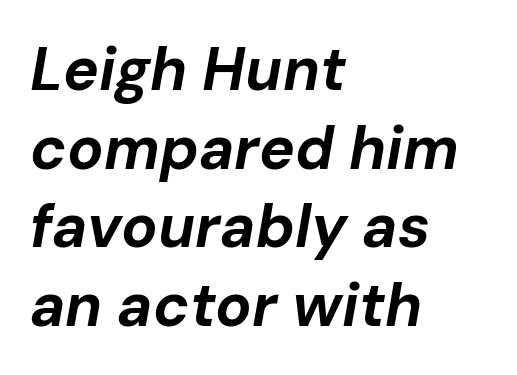
The image shows 60 px bold type, italic (leaning right); set left-aligned, normal line spacing (1.31x), normal letter spacing, not underlined; low stroke contrast and a medium x-height.
